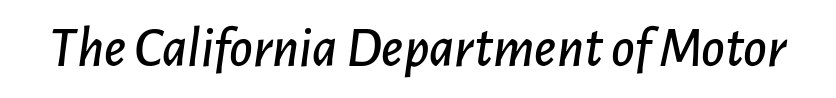
The image shows 57 px text type, italic (leaning right); set normal letter spacing, not underlined; low stroke contrast and a medium x-height.
